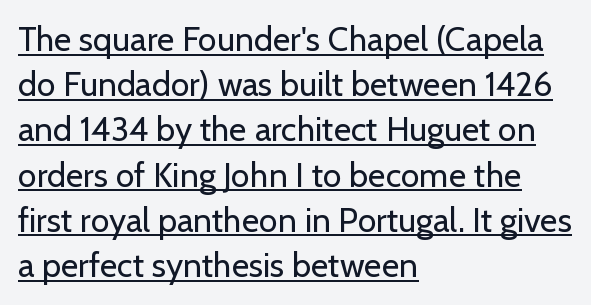
{"serif": "no", "italic": "no", "bold": "no", "weight": "regular", "width": "normal", "stroke_contrast": "low", "x_height": "medium", "monospaced": "no", "underline": "yes", "align": "left", "line_spacing": "normal", "line_spacing_ratio": 1.33, "letter_spacing": "normal", "letter_spacing_em": 0.0, "glyph_px": 34}
